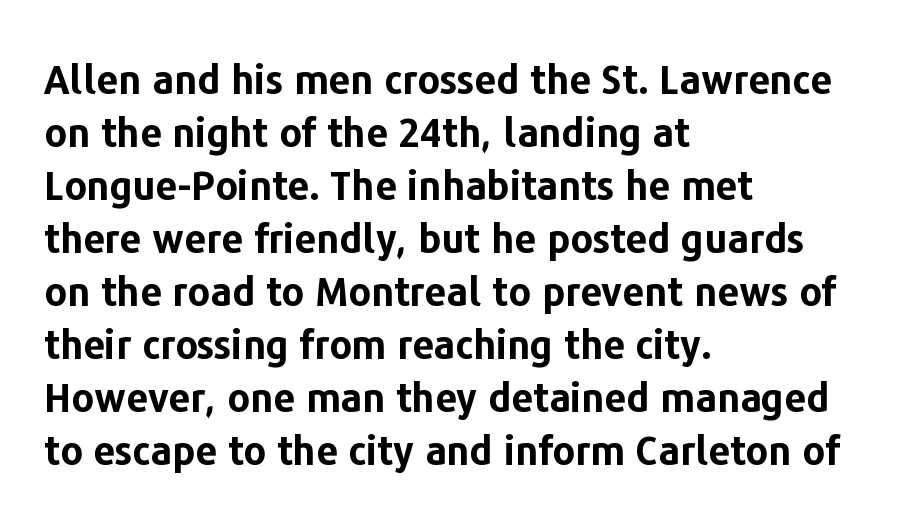
{"serif": "no", "italic": "no", "bold": "yes", "weight": "bold", "width": "normal", "stroke_contrast": "low", "x_height": "medium", "monospaced": "no", "underline": "no", "align": "left", "line_spacing": "normal", "line_spacing_ratio": 1.36, "letter_spacing": "normal", "letter_spacing_em": 0.0, "glyph_px": 39}
